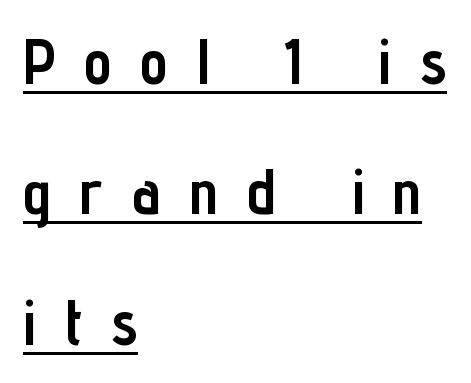
Q: Is the text bold? A: Yes.
Q: Is the text italic (slanted)? A: No, it is upright.
Q: Is the typeface a serif or a sans-serif typeface? A: Sans-serif.
Q: Is the text underlined? A: Yes.
Q: How is the paragraph aligned? A: Left-aligned.
Q: Is the spacing between letters normal or unusually wide? A: Unusually wide.
Q: Is the spacing between lines tight, normal or loose? A: Loose.
Q: Width (condensed, normal, or wide)? A: Condensed.
Q: Stroke contrast? A: Low.
Q: x-height? A: Medium.
Q: Monospaced? A: No.
